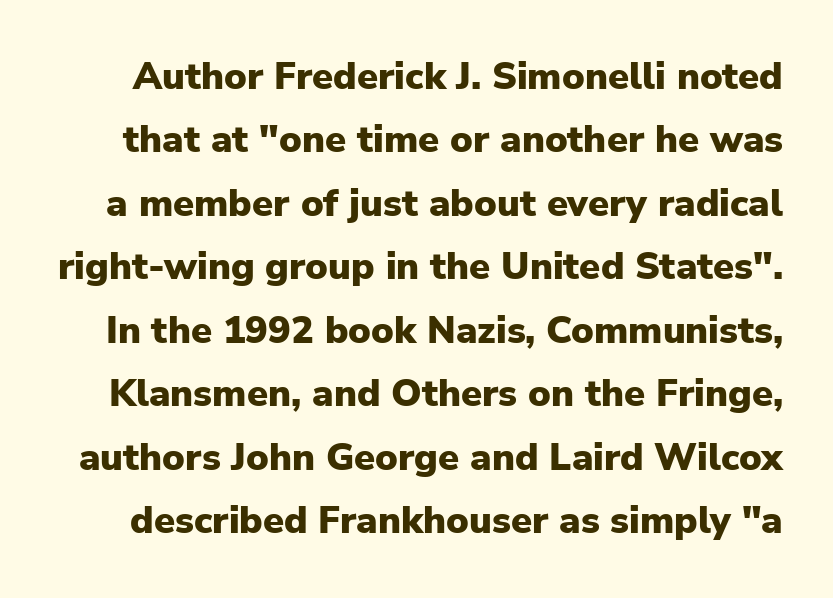
Thick stems and heavy bowls — unmistakably bold. Does extra space separate the letters? No, they use regular spacing. A typesetter would call this proportional, since set widths differ per character. A typesetter would call this leading conventional body-copy spacing. Has an underline been added? It has not. Classification — sans serif.
